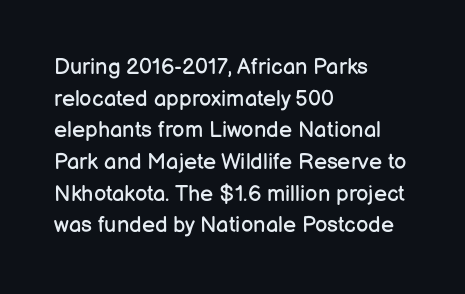
Ordinary non-slanted type is in use. Whoever set this chose a conventional vertical rhythm. Nothing unusual about the tracking: characters are spaced as the font intends. Every row of glyphs begins at an identical x-position on the left.
